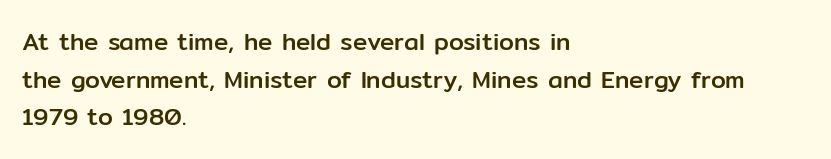
{"italic": "no", "underline": "no", "align": "left", "line_spacing": "normal", "line_spacing_ratio": 1.57, "letter_spacing": "normal", "letter_spacing_em": 0.0, "glyph_px": 24}
